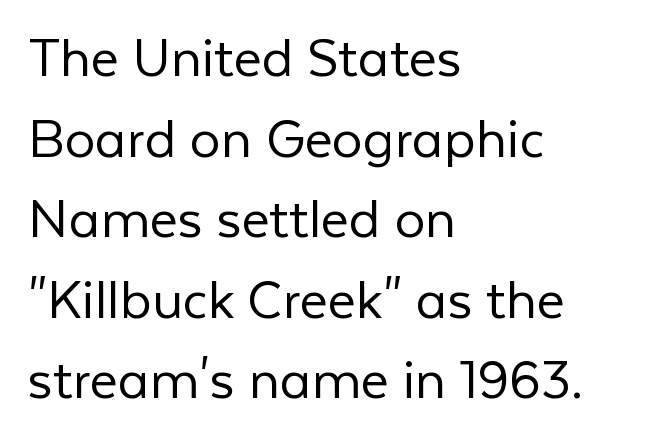
Does the type have serifs? No, each stem ends abruptly. Clear beneath every line of the passage. Does the leading feel generous? No, just average. Compared with a typical body face, this is equally light or lighter still. This is the regular roman posture of the typeface.
